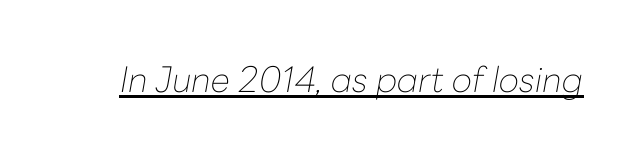
Students, note that the glyphs here touch the page at normal intervals. This sample carries an underscore along the baseline area. No extra ink here — the face is not bold. If you drew a line through each stem, it would be angled.
